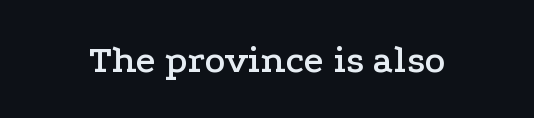
Q: Is the text italic (slanted)? A: No, it is upright.
Q: Is the typeface a serif or a sans-serif typeface? A: Serif.
Q: Is the text underlined? A: No.
Q: Is the spacing between letters normal or unusually wide? A: Normal.
Q: Width (condensed, normal, or wide)? A: Wide.
Q: Stroke contrast? A: Low.
Q: x-height? A: Medium.
Q: Monospaced? A: No.
